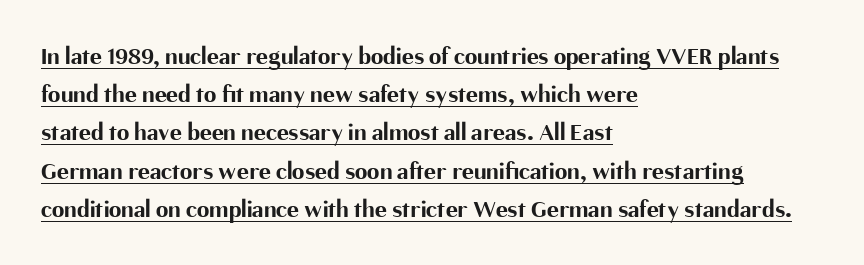
The image shows 25 px bold type, upright; set left-aligned, normal line spacing (1.53x), normal letter spacing, underlined.
